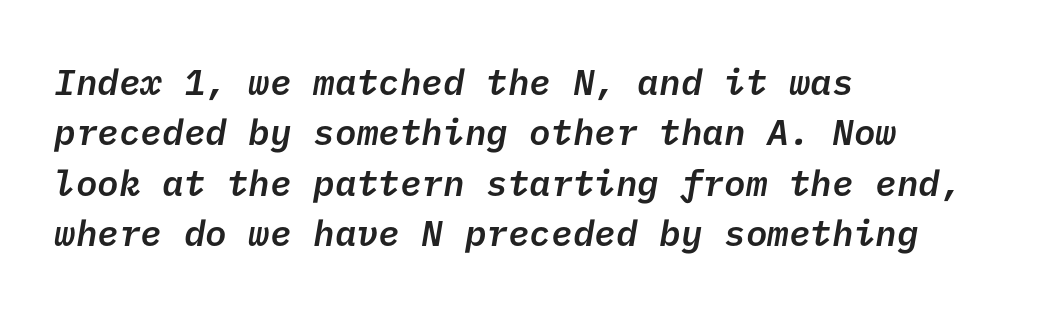
Q: Is the text bold? A: Semi-bold.
Q: Is the typeface a serif or a sans-serif typeface? A: Sans-serif.
Q: Is the text underlined? A: No.
Q: How is the paragraph aligned? A: Left-aligned.
Q: Is the spacing between letters normal or unusually wide? A: Normal.
Q: Is the spacing between lines tight, normal or loose? A: Normal.
Q: Width (condensed, normal, or wide)? A: Normal.
Q: Stroke contrast? A: Low.
Q: x-height? A: Medium.
